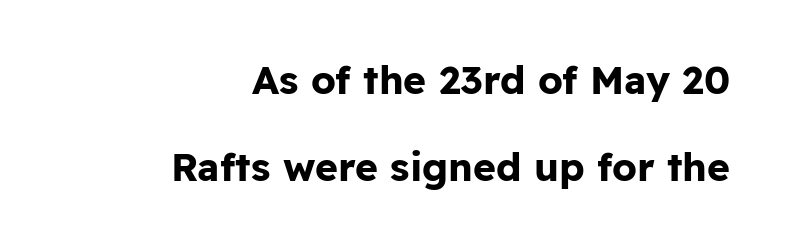
{"serif": "no", "italic": "no", "bold": "yes", "weight": "bold", "width": "normal", "stroke_contrast": "low", "x_height": "medium", "monospaced": "no", "underline": "no", "align": "right", "line_spacing": "loose", "line_spacing_ratio": 2.23, "letter_spacing": "normal", "letter_spacing_em": 0.0, "glyph_px": 39}
